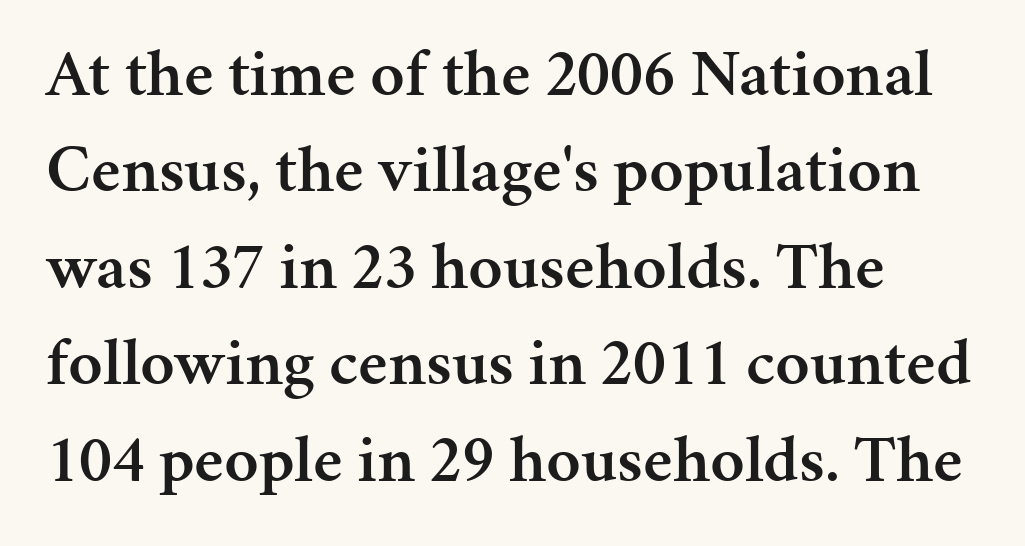
{"serif": "yes", "italic": "no", "bold": "semi", "weight": "semibold", "width": "normal", "stroke_contrast": "medium", "x_height": "medium", "monospaced": "no", "underline": "no", "align": "left", "line_spacing": "normal", "line_spacing_ratio": 1.44, "letter_spacing": "normal", "letter_spacing_em": 0.0, "glyph_px": 67}
